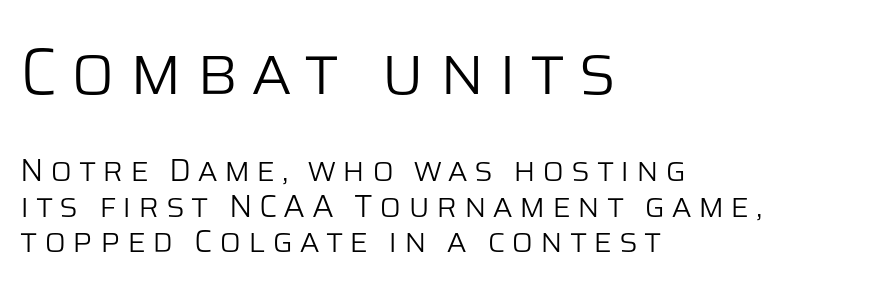
{"serif": "no", "italic": "no", "bold": "no", "weight": "light", "width": "normal", "stroke_contrast": "low", "x_height": "large", "monospaced": "no", "underline": "no", "align": "left", "line_spacing": "tight", "line_spacing_ratio": 1.11, "letter_spacing": "wide", "letter_spacing_em": 0.2, "larger_block": "first", "size_ratio": 2.03, "glyph_px": 65}
